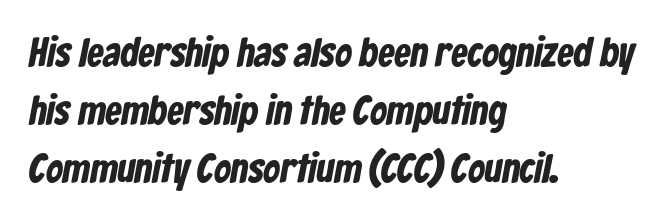
{"serif": "no", "width": "condensed", "stroke_contrast": "low", "x_height": "medium", "monospaced": "no", "underline": "no", "align": "left", "line_spacing": "normal", "line_spacing_ratio": 1.41, "letter_spacing": "normal", "letter_spacing_em": 0.0, "glyph_px": 41}
